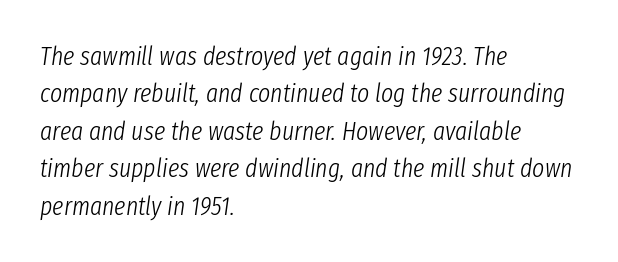
Leading matches the norm, producing a regular column. Every row of glyphs begins at an identical x-position on the left. If you drew a line through each stem, it would be angled. The font sits on the lighter half of the weight spectrum, regular included. A typesetter would call this zero additional tracking. Plain, unruled lines of type.
